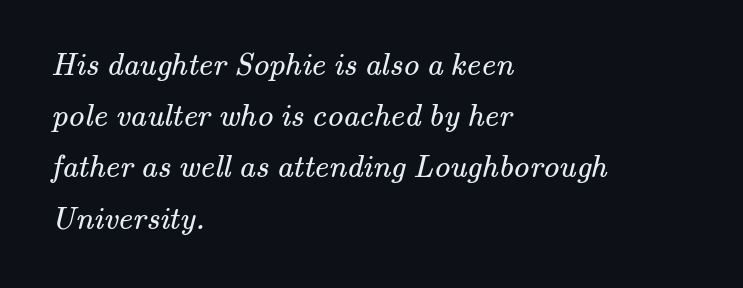
The image shows 32 px regular-weight serif type; set left-aligned, normal line spacing (1.6x), normal letter spacing, not underlined; medium stroke contrast and a small x-height.
